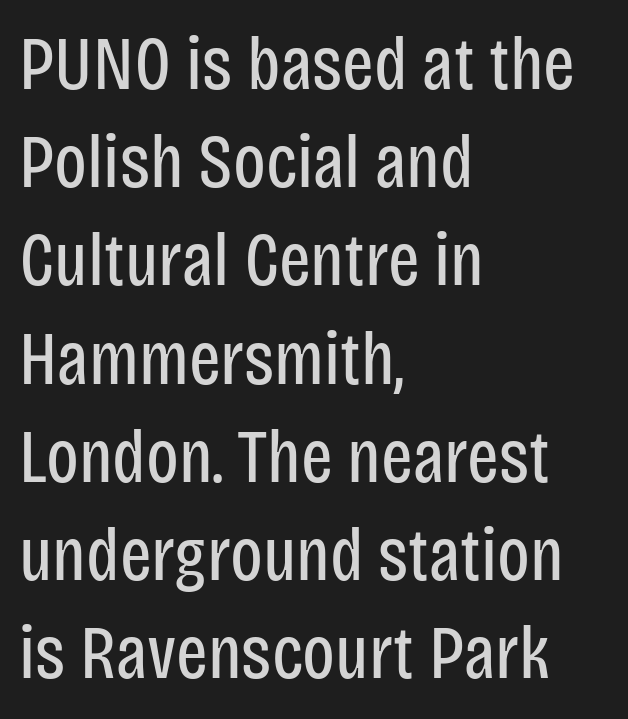
Q: Is the text bold? A: No.
Q: Is the text italic (slanted)? A: No, it is upright.
Q: Is the typeface a serif or a sans-serif typeface? A: Sans-serif.
Q: Is the text underlined? A: No.
Q: How is the paragraph aligned? A: Left-aligned.
Q: Is the spacing between letters normal or unusually wide? A: Normal.
Q: Is the spacing between lines tight, normal or loose? A: Normal.
Q: Width (condensed, normal, or wide)? A: Condensed.
Q: Stroke contrast? A: Low.
Q: x-height? A: Large.
Q: Monospaced? A: No.
